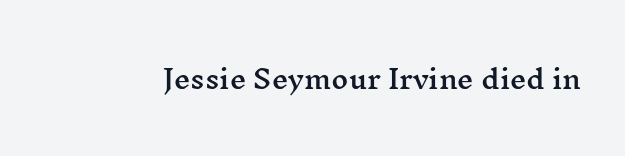
{"italic": "no", "underline": "no", "letter_spacing": "normal", "letter_spacing_em": 0.0, "glyph_px": 26}
